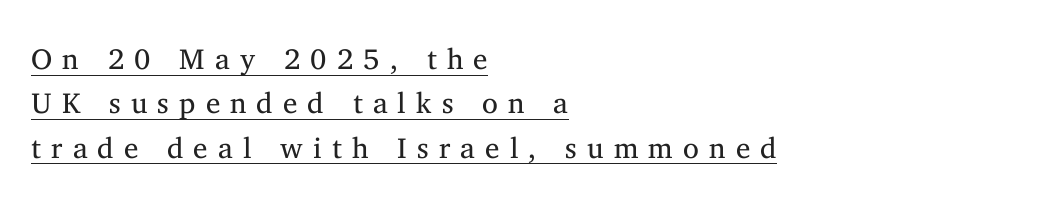
{"serif": "yes", "italic": "no", "bold": "no", "weight": "regular", "width": "normal", "stroke_contrast": "medium", "x_height": "medium", "monospaced": "no", "underline": "yes", "align": "left", "line_spacing": "normal", "line_spacing_ratio": 1.53, "letter_spacing": "wide", "letter_spacing_em": 0.35, "glyph_px": 29}
